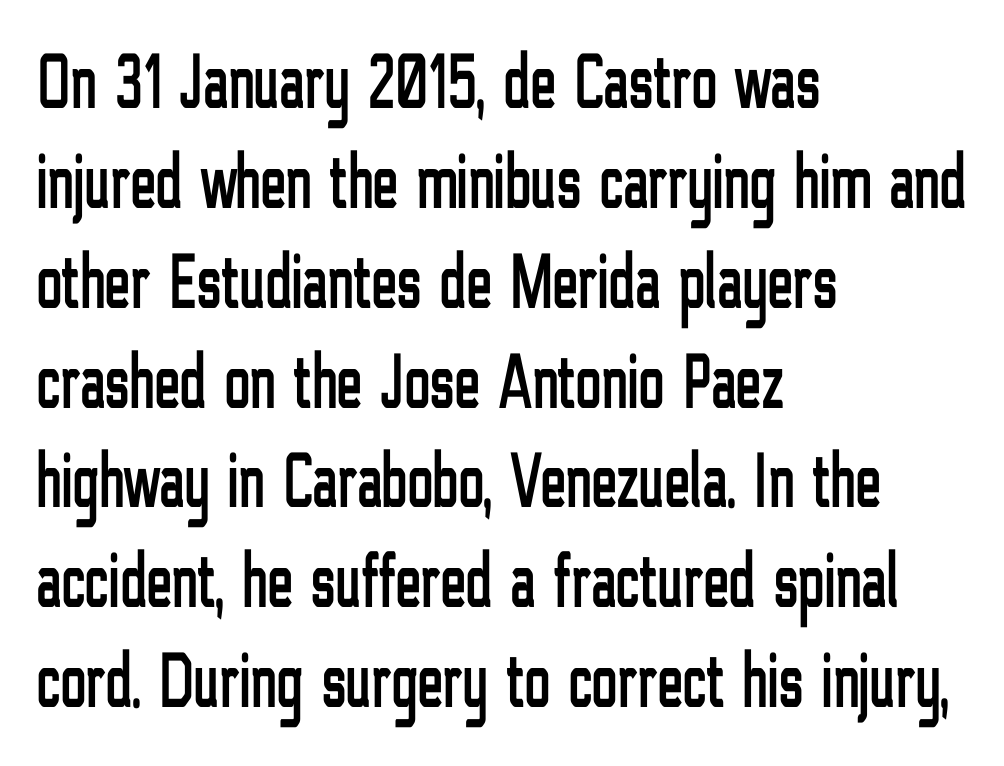
The image shows 78 px condensed sans-serif type, upright; set left-aligned, normal line spacing (1.28x), normal letter spacing, not underlined; low stroke contrast and a medium x-height.
